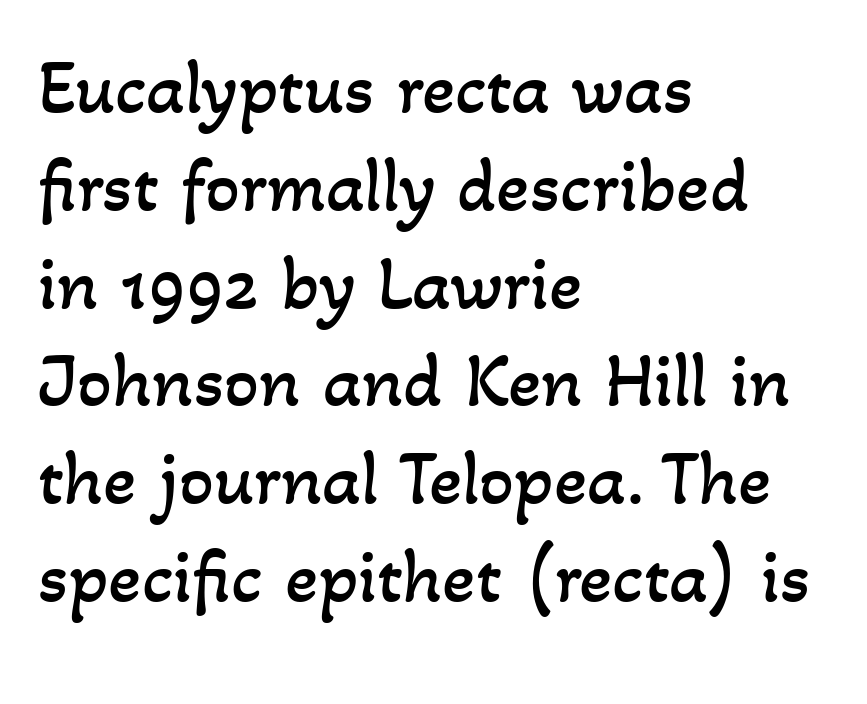
{"bold": "no", "weight": "regular", "width": "normal", "stroke_contrast": "low", "x_height": "small", "monospaced": "no", "underline": "no", "align": "left", "line_spacing": "normal", "line_spacing_ratio": 1.27, "letter_spacing": "normal", "letter_spacing_em": 0.0, "glyph_px": 77}
